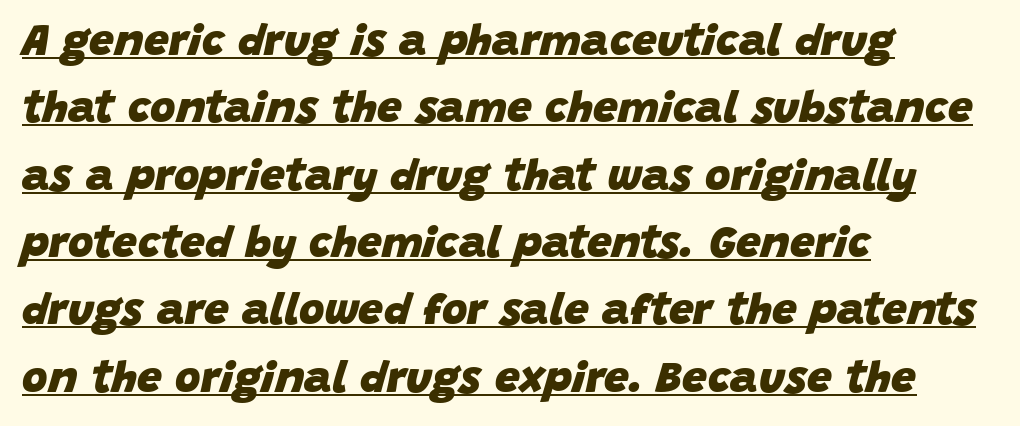
These lines are rendered in a variable-pitch font. A continuous stroke trails under the words, as in a hyperlink. One-word summary of the alignment: left. An italicized treatment has been applied to the whole sample.
